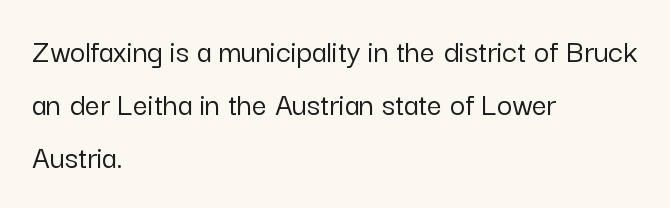
This is roman type, the default non-slanted kind. The letterforms sit shoulder to shoulder at normal distance. In terms of letterform style, serifs are entirely absent. Notice how descenders clear the ascenders below comfortably — that's standard leading. Looks like regular typesetting: each glyph gets only the width it needs.
